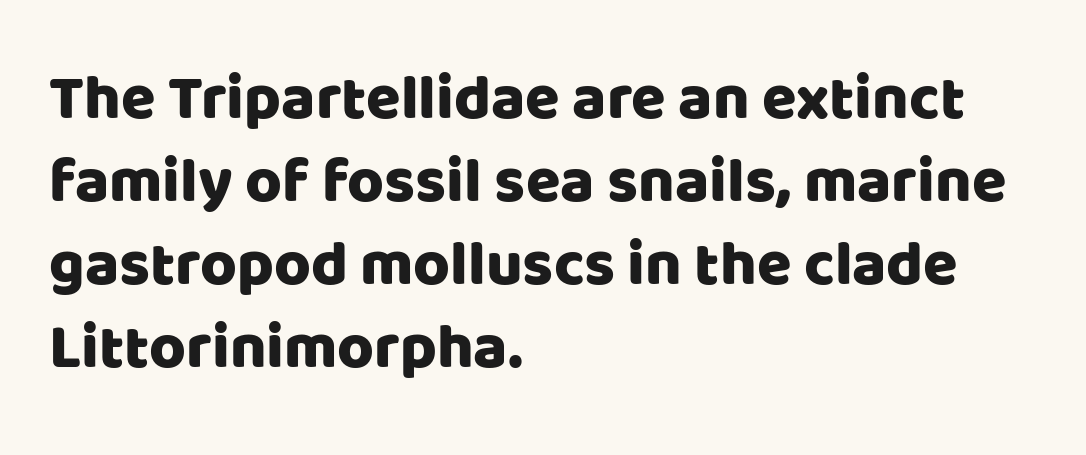
{"serif": "no", "italic": "no", "width": "normal", "stroke_contrast": "low", "x_height": "large", "monospaced": "no", "underline": "no", "align": "left", "line_spacing": "normal", "line_spacing_ratio": 1.32, "letter_spacing": "normal", "letter_spacing_em": 0.0, "glyph_px": 63}
